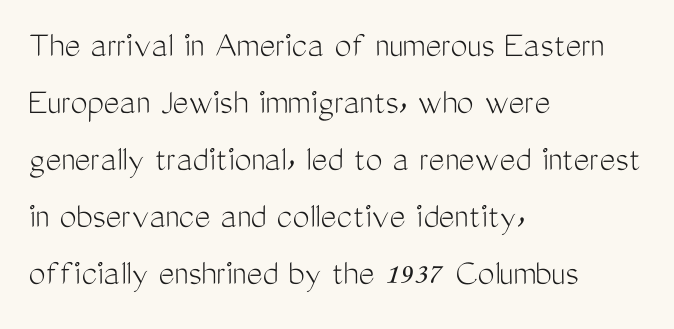
Posture: upright roman. Compared with a centered layout, this one pins lines to the left instead. A light-to-regular cut is what we see here. Quick note: underline off. The face used here is proportionally spaced, like ordinary book or web type. The horizontal fit of the characters is conventional and even.
